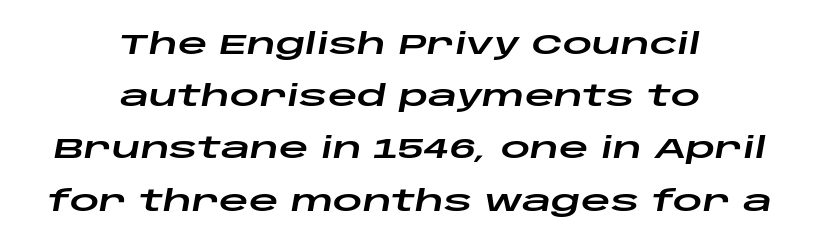
{"italic": "yes", "lean": "right", "slant_degrees": 10, "width": "wide", "stroke_contrast": "low", "x_height": "large", "monospaced": "no", "underline": "no", "align": "center", "line_spacing_ratio": 1.8, "letter_spacing": "normal", "letter_spacing_em": 0.0, "glyph_px": 29}
